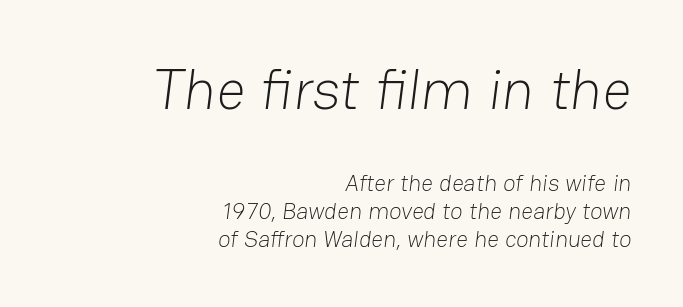
Q: Is the text bold? A: No.
Q: Is the typeface a serif or a sans-serif typeface? A: Sans-serif.
Q: Is the text underlined? A: No.
Q: How is the paragraph aligned? A: Right-aligned.
Q: Is the spacing between letters normal or unusually wide? A: Normal.
Q: Which block of text is set in a larger size, the first (top) or the second (bottom)? A: The first (top) one.
Q: Width (condensed, normal, or wide)? A: Normal.
Q: Stroke contrast? A: Low.
Q: x-height? A: Medium.
Q: Monospaced? A: No.
